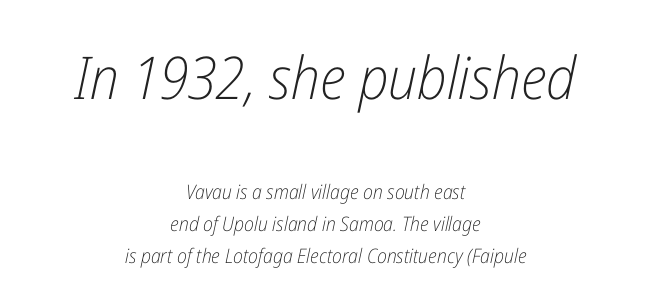
Q: Is the text bold? A: No.
Q: Is the text italic (slanted)? A: Yes, it leans right by about 12 degrees.
Q: Is the text underlined? A: No.
Q: How is the paragraph aligned? A: Centered.
Q: Is the spacing between letters normal or unusually wide? A: Normal.
Q: Is the spacing between lines tight, normal or loose? A: Normal.
Q: Which block of text is set in a larger size, the first (top) or the second (bottom)? A: The first (top) one.
Q: Width (condensed, normal, or wide)? A: Condensed.
Q: Stroke contrast? A: Low.
Q: x-height? A: Medium.
Q: Monospaced? A: No.
